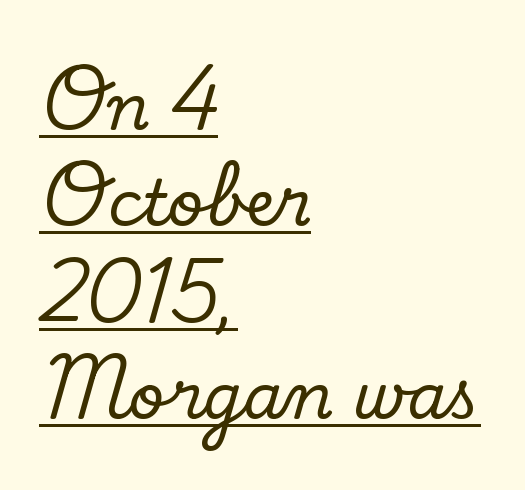
The image shows 63 px serif type; set left-aligned, normal line spacing (1.53x), normal letter spacing, underlined; low stroke contrast and a small x-height.
